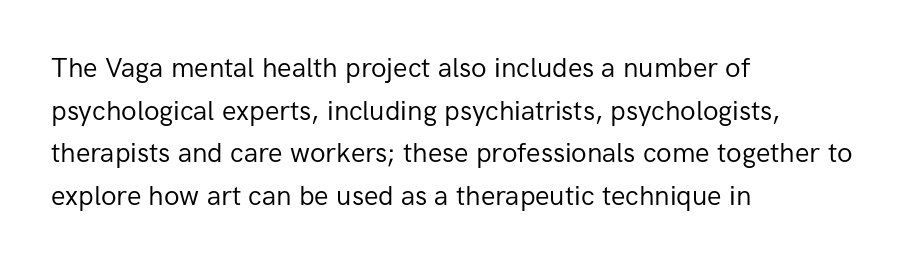
The image shows 27 px text type, upright; set left-aligned, normal line spacing (1.58x), normal letter spacing, not underlined.
